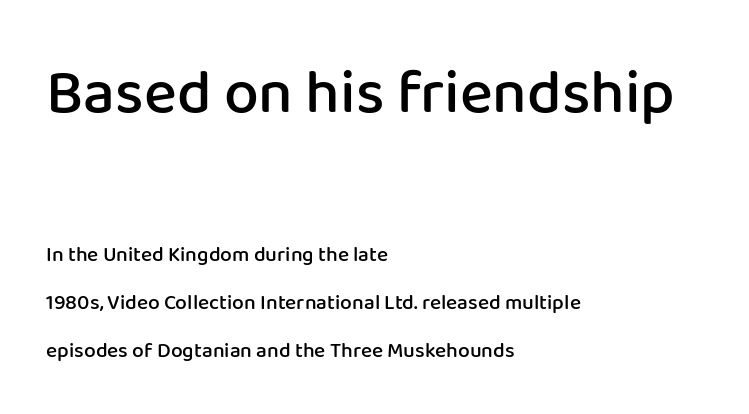
The image shows 62 px semibold sans-serif type, upright; set left-aligned, loose line spacing (2.29x), normal letter spacing, not underlined; the first (top) block is 2.95x larger; low stroke contrast and a medium x-height.
